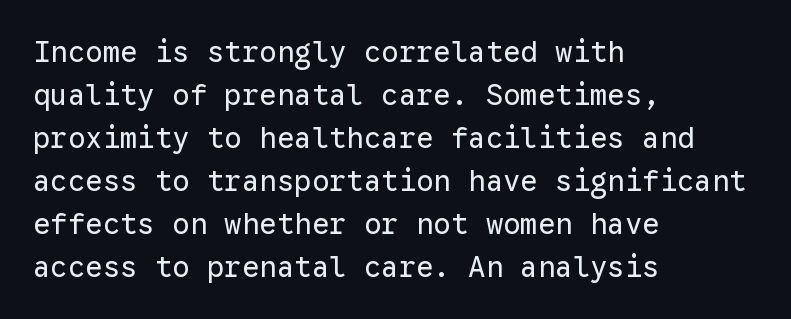
The typesetter chose a ragged-right arrangement here. Every character sits straight up, as roman type does. Any mark beneath the type? The region is blank. Honestly, the letter spacing is just normal — you wouldn't notice it.
